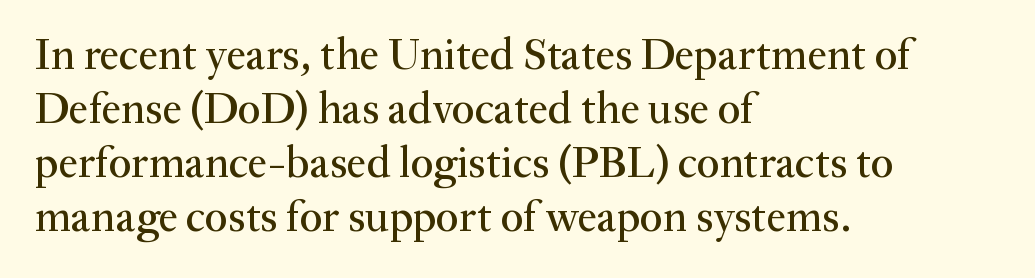
The image shows 44 px serif type, upright; set left-aligned, line spacing 1.23x, normal letter spacing, not underlined; medium stroke contrast and a small x-height.
